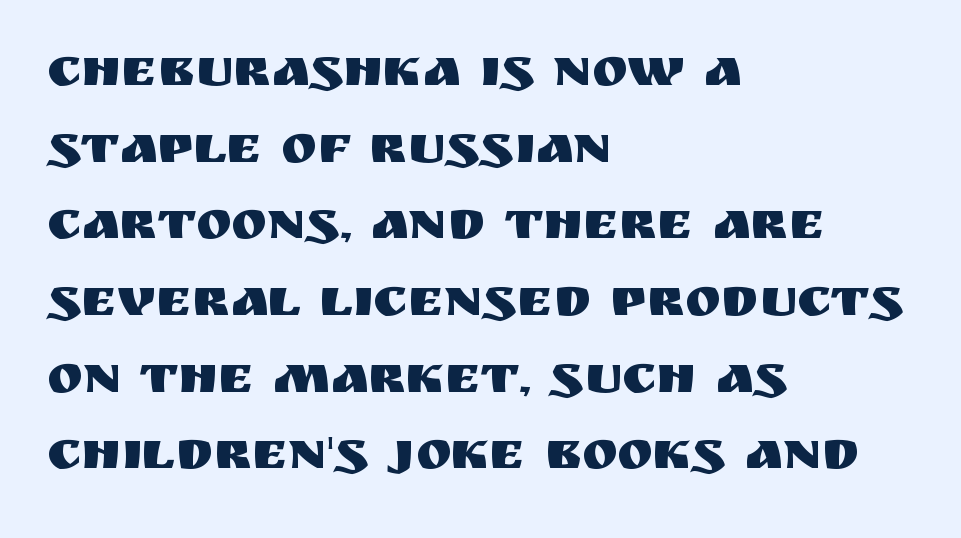
Q: Is the text italic (slanted)? A: No, it is upright.
Q: Is the typeface a serif or a sans-serif typeface? A: Sans-serif.
Q: Is the text underlined? A: No.
Q: How is the paragraph aligned? A: Left-aligned.
Q: Is the spacing between letters normal or unusually wide? A: Normal.
Q: Is the spacing between lines tight, normal or loose? A: Normal.
Q: Width (condensed, normal, or wide)? A: Normal.
Q: Stroke contrast? A: Medium.
Q: x-height? A: Large.
Q: Monospaced? A: No.
